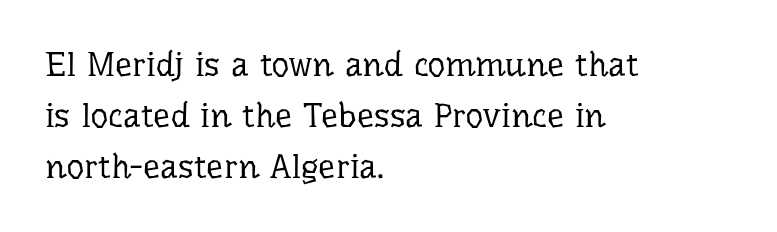
{"serif": "yes", "italic": "no", "bold": "no", "weight": "regular", "width": "normal", "stroke_contrast": "low", "x_height": "medium", "monospaced": "no", "underline": "no", "align": "left", "line_spacing": "normal", "line_spacing_ratio": 1.5, "letter_spacing": "normal", "letter_spacing_em": 0.0, "glyph_px": 34}
